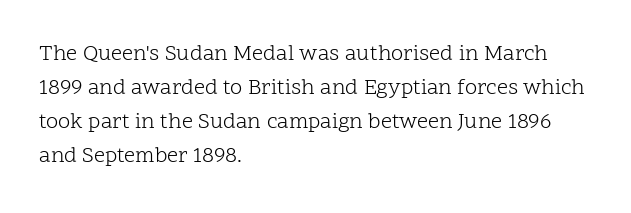
Caption: multi-line text, flush left, ragged right. Rendered with straight, roman letterforms. Beneath every word, the page is bare. Weight: not bold — regular or lighter. Nobody touched the tracking dial on this one. Vertically, the passage feels balanced, rows spaced as you'd expect.
